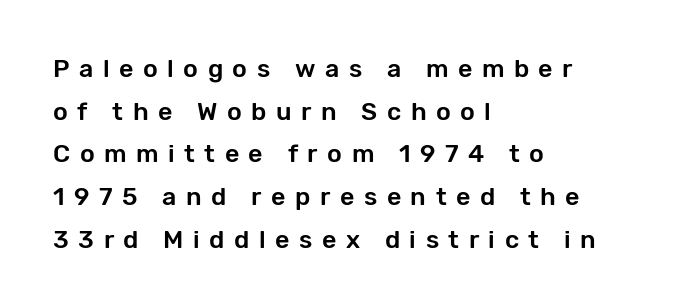
Q: Is the text italic (slanted)? A: No, it is upright.
Q: Is the text underlined? A: No.
Q: How is the paragraph aligned? A: Left-aligned.
Q: Is the spacing between letters normal or unusually wide? A: Unusually wide.
